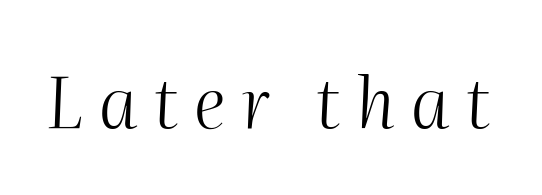
The image shows 70 px light type, italic (leaning right); set unusually wide letter spacing (+0.22 em), not underlined; medium stroke contrast and a medium x-height.
